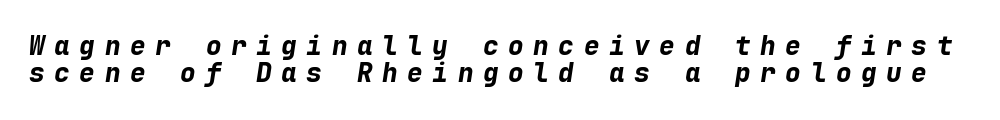
Q: Is the text bold? A: Yes.
Q: Is the text italic (slanted)? A: Yes, it leans right by about 9 degrees.
Q: Is the text underlined? A: No.
Q: Is the spacing between letters normal or unusually wide? A: Unusually wide.
Q: Is the spacing between lines tight, normal or loose? A: Tight.
